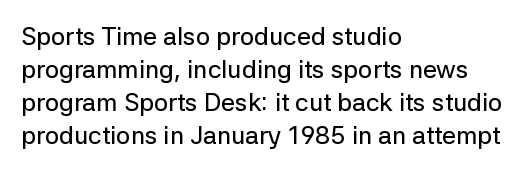
Q: Is the text italic (slanted)? A: No, it is upright.
Q: Is the text underlined? A: No.
Q: How is the paragraph aligned? A: Left-aligned.
Q: Is the spacing between letters normal or unusually wide? A: Normal.
Q: Is the spacing between lines tight, normal or loose? A: Normal.
